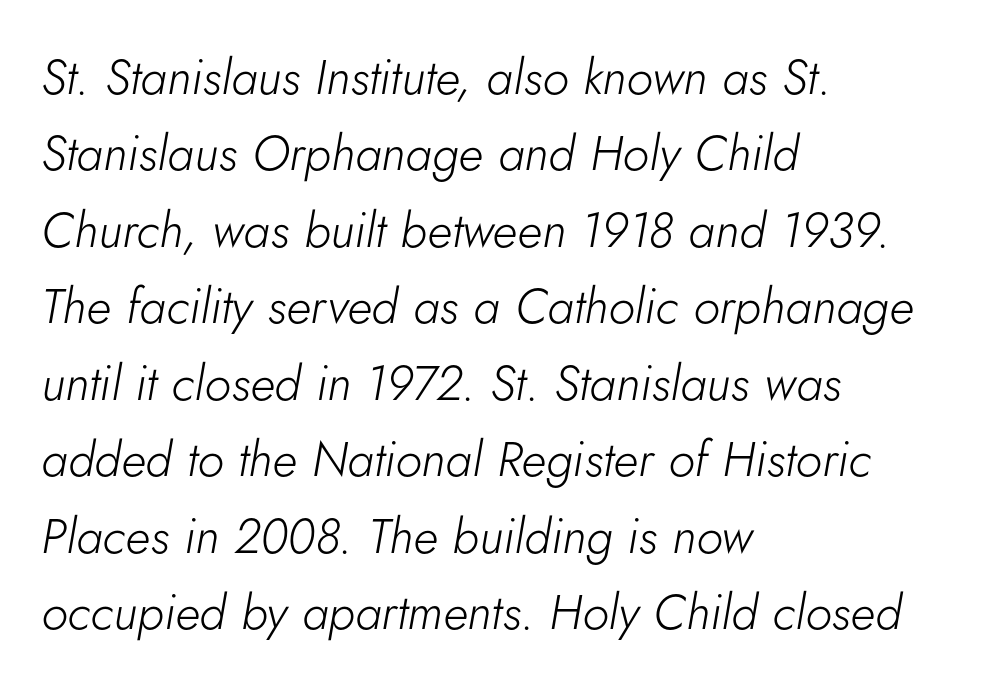
Q: Is the text bold? A: No.
Q: Is the text italic (slanted)? A: Yes, it leans right by about 5 degrees.
Q: Is the text underlined? A: No.
Q: How is the paragraph aligned? A: Left-aligned.
Q: Is the spacing between letters normal or unusually wide? A: Normal.
Q: Is the spacing between lines tight, normal or loose? A: Normal.
Q: Width (condensed, normal, or wide)? A: Normal.
Q: Stroke contrast? A: Low.
Q: x-height? A: Small.
Q: Monospaced? A: No.
